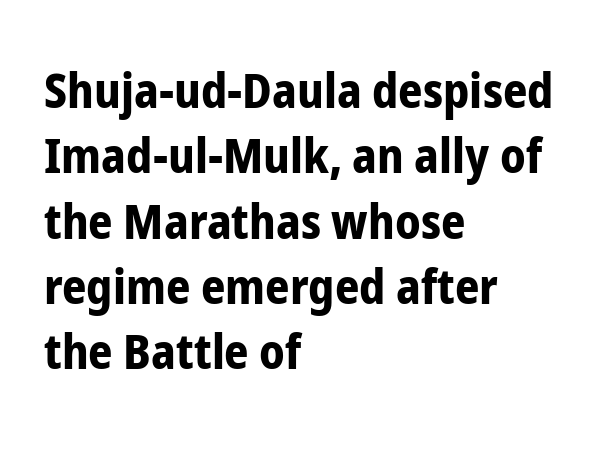
Notice how descenders clear the ascenders below comfortably — that's standard leading. Notice how the passage keeps a crisp vertical edge on the left only. Letterform terminals end flat and unadorned throughout the passage. Each word holds together tightly as a unit, with standard inter-letter gaps. These lines are rendered in a variable-pitch font. How heavy is the stroke? Heavy — this is a bold.
